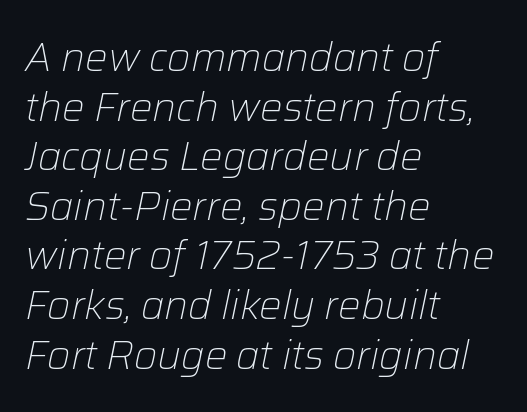
The image shows 40 px light type, italic (leaning right); set left-aligned, line spacing 1.24x, normal letter spacing, not underlined; low stroke contrast and a medium x-height.
